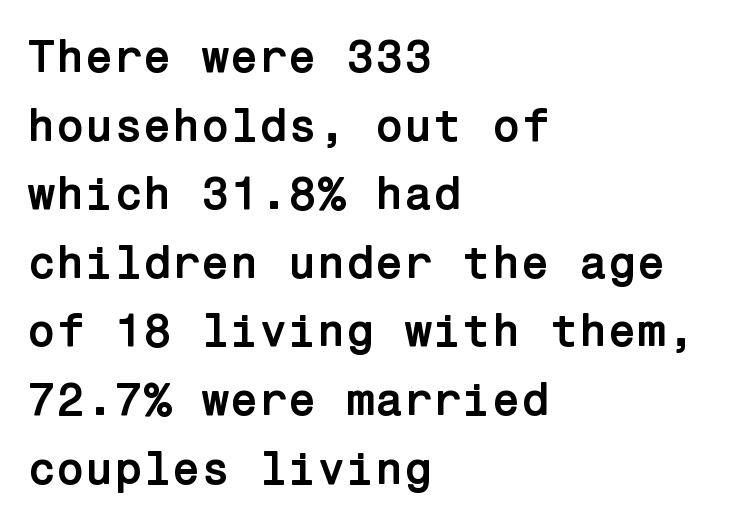
Q: Is the text bold? A: Yes.
Q: Is the text italic (slanted)? A: No, it is upright.
Q: Is the typeface a serif or a sans-serif typeface? A: Sans-serif.
Q: Is the text underlined? A: No.
Q: How is the paragraph aligned? A: Left-aligned.
Q: Is the spacing between letters normal or unusually wide? A: Normal.
Q: Is the spacing between lines tight, normal or loose? A: Normal.
Q: Width (condensed, normal, or wide)? A: Normal.
Q: Stroke contrast? A: Low.
Q: x-height? A: Medium.
